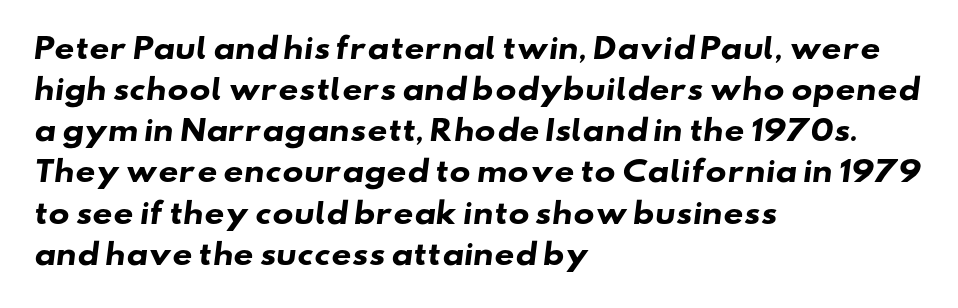
Q: Is the text bold? A: Yes.
Q: Is the typeface a serif or a sans-serif typeface? A: Sans-serif.
Q: Is the text underlined? A: No.
Q: How is the paragraph aligned? A: Left-aligned.
Q: Is the spacing between letters normal or unusually wide? A: Normal.
Q: Is the spacing between lines tight, normal or loose? A: Normal.
Q: Width (condensed, normal, or wide)? A: Wide.
Q: Stroke contrast? A: Low.
Q: x-height? A: Small.
Q: Monospaced? A: No.
